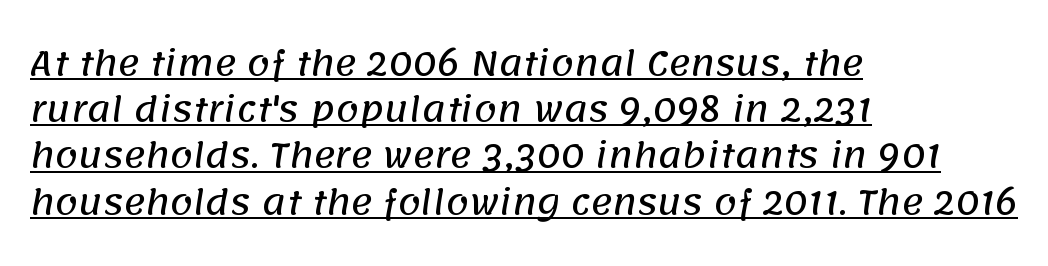
{"serif": "no", "width": "normal", "stroke_contrast": "low", "x_height": "large", "monospaced": "no", "underline": "yes", "align": "left", "line_spacing": "normal", "line_spacing_ratio": 1.4, "letter_spacing": "normal", "letter_spacing_em": 0.0, "glyph_px": 33}
